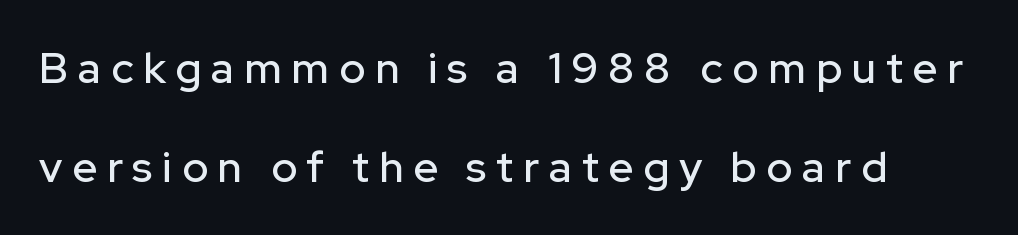
{"serif": "no", "italic": "no", "width": "normal", "stroke_contrast": "low", "x_height": "medium", "monospaced": "no", "underline": "no", "line_spacing": "loose", "line_spacing_ratio": 2.3, "letter_spacing": "wide", "letter_spacing_em": 0.23, "glyph_px": 43}
